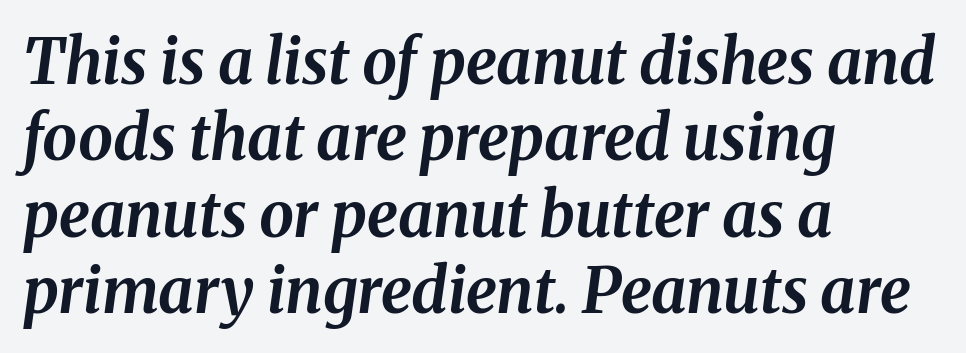
The image shows 62 px bold type, italic (leaning right); set left-aligned, line spacing 1.23x, normal letter spacing, not underlined; medium stroke contrast and a medium x-height.
